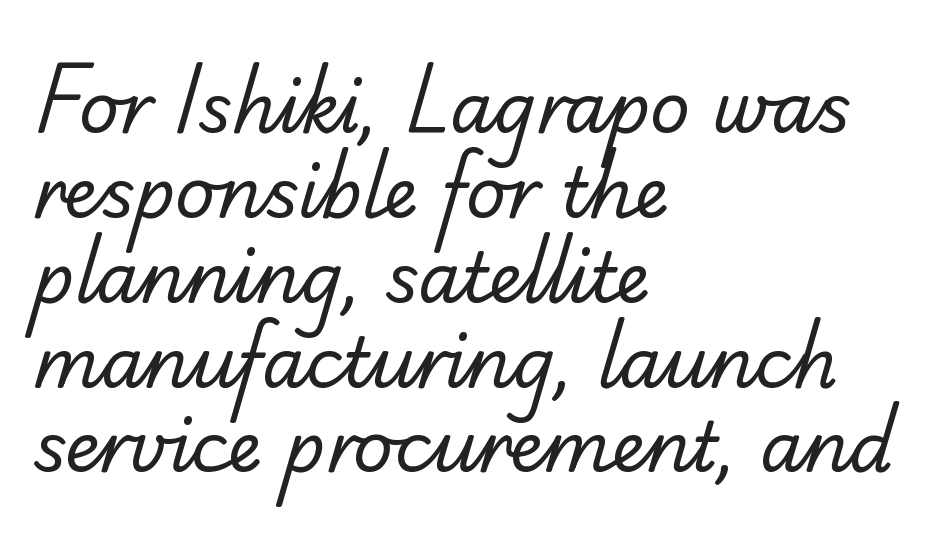
Q: Is the text bold? A: No.
Q: Is the typeface a serif or a sans-serif typeface? A: Sans-serif.
Q: Is the text underlined? A: No.
Q: How is the paragraph aligned? A: Left-aligned.
Q: Is the spacing between letters normal or unusually wide? A: Normal.
Q: Width (condensed, normal, or wide)? A: Normal.
Q: Stroke contrast? A: Low.
Q: x-height? A: Small.
Q: Monospaced? A: No.
